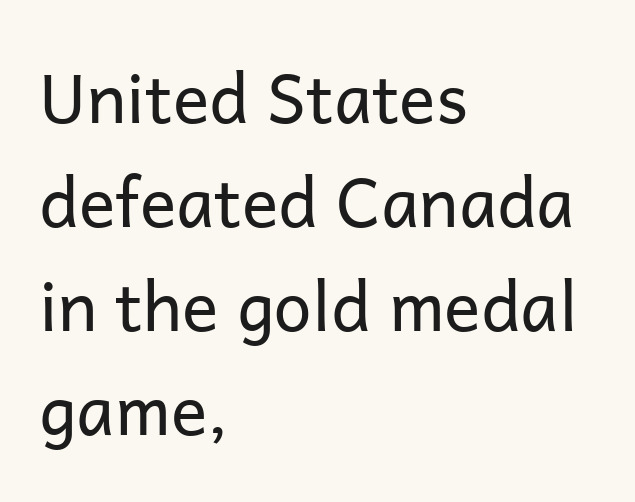
{"serif": "no", "italic": "no", "bold": "no", "weight": "regular", "width": "normal", "stroke_contrast": "low", "x_height": "medium", "monospaced": "no", "underline": "no", "align": "left", "line_spacing": "normal", "line_spacing_ratio": 1.53, "letter_spacing": "normal", "letter_spacing_em": 0.0, "glyph_px": 68}
